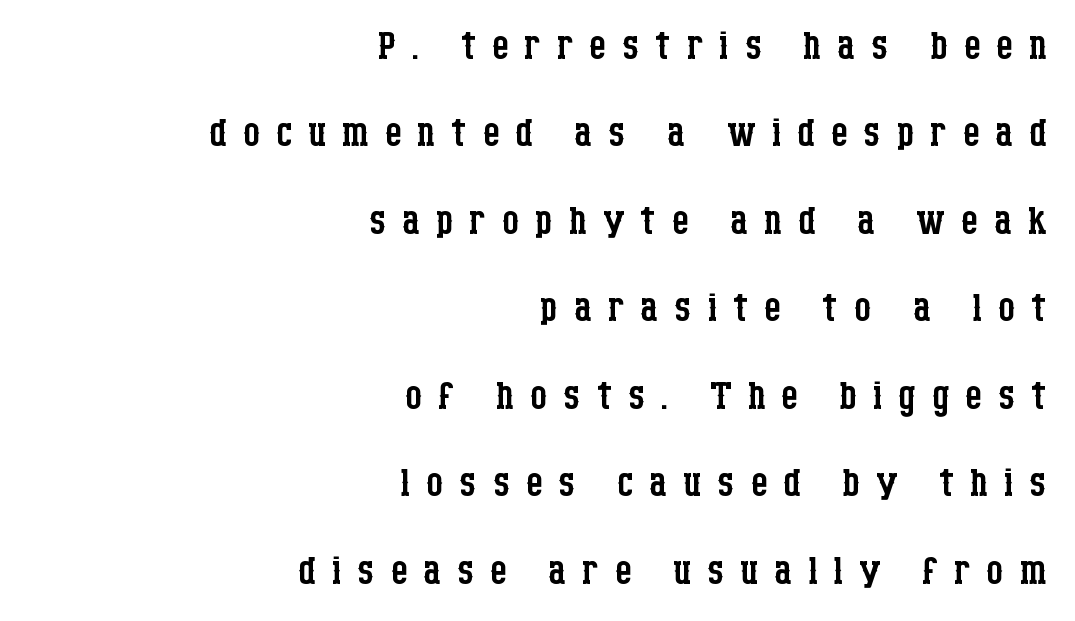
The image shows 54 px regular-weight, condensed serif type, upright; set right-aligned, normal line spacing (1.62x), unusually wide letter spacing (+0.29 em), not underlined; low stroke contrast and a large x-height.
